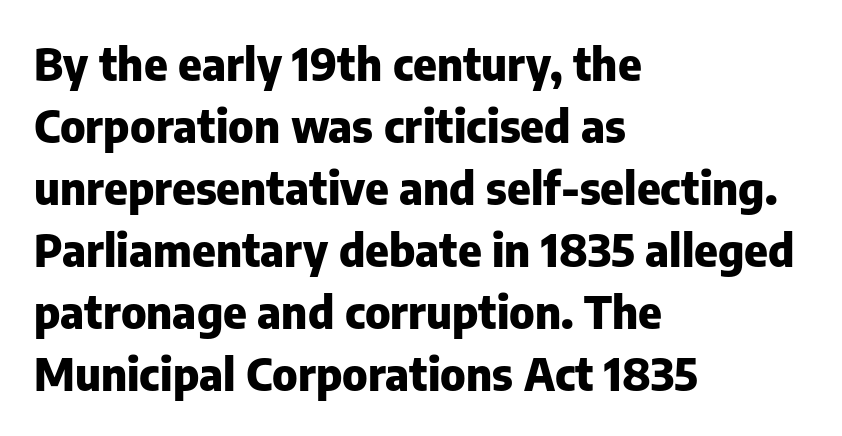
{"serif": "no", "italic": "no", "bold": "yes", "weight": "heavy", "width": "normal", "stroke_contrast": "low", "x_height": "medium", "monospaced": "no", "underline": "no", "align": "left", "line_spacing": "normal", "line_spacing_ratio": 1.38, "letter_spacing": "normal", "letter_spacing_em": 0.0, "glyph_px": 45}
